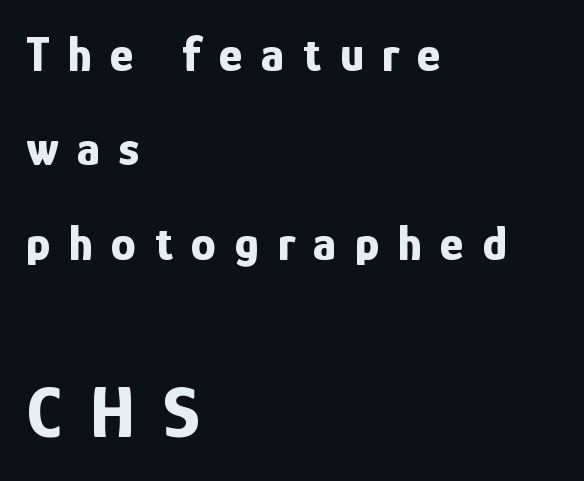
The image shows 75 px bold, condensed sans-serif type, upright; set left-aligned, line spacing 1.89x, unusually wide letter spacing (+0.37 em), not underlined; the second (bottom) block is 1.5x larger; low stroke contrast and a medium x-height.
